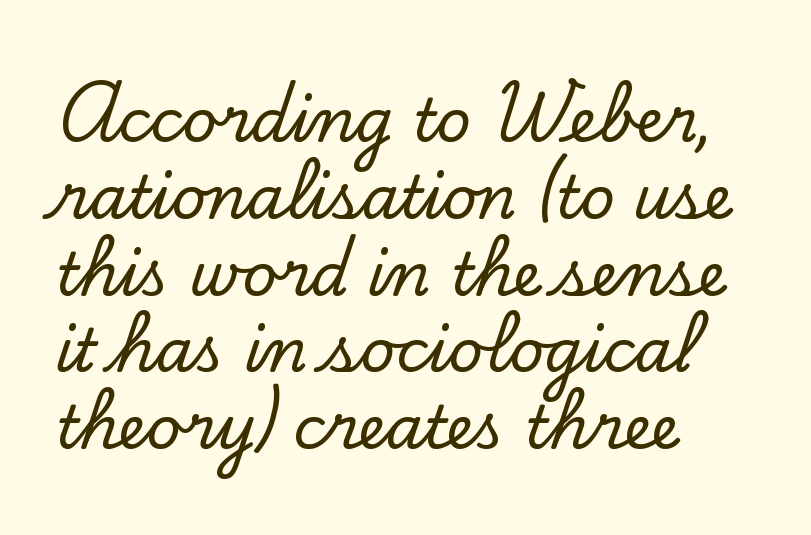
Q: Is the text italic (slanted)? A: Yes.
Q: Is the typeface a serif or a sans-serif typeface? A: Serif.
Q: Is the text underlined? A: No.
Q: How is the paragraph aligned? A: Left-aligned.
Q: Is the spacing between letters normal or unusually wide? A: Normal.
Q: Is the spacing between lines tight, normal or loose? A: Normal.
Q: Width (condensed, normal, or wide)? A: Normal.
Q: Stroke contrast? A: Low.
Q: x-height? A: Small.
Q: Monospaced? A: No.
